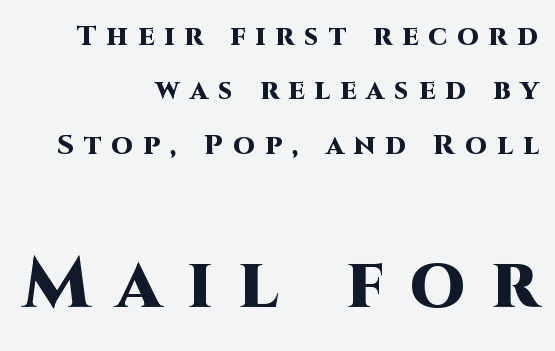
The image shows 71 px heavy sans-serif type, upright; set right-aligned, loose line spacing (1.94x), unusually wide letter spacing (+0.36 em), not underlined; the second (bottom) block is 2.54x larger; high stroke contrast and a large x-height.
